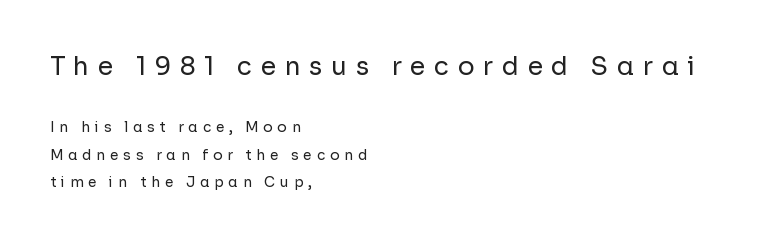
The image shows 25 px text type, upright; set left-aligned, loose line spacing (1.94x), unusually wide letter spacing (+0.34 em), not underlined; the first (top) block is 1.79x larger.
